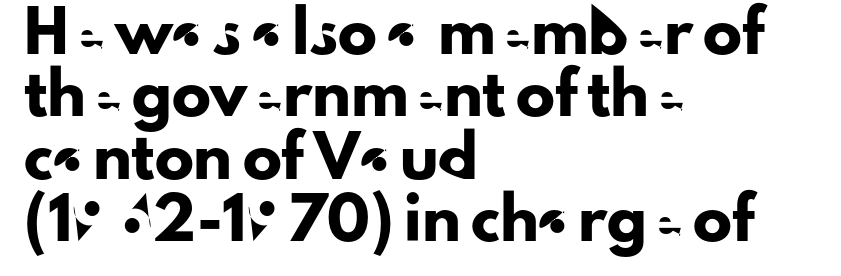
{"serif": "no", "italic": "no", "width": "normal", "stroke_contrast": "low", "x_height": "small", "monospaced": "no", "underline": "no", "align": "left", "line_spacing": "normal", "line_spacing_ratio": 1.6, "letter_spacing": "normal", "letter_spacing_em": 0.0, "glyph_px": 39}
